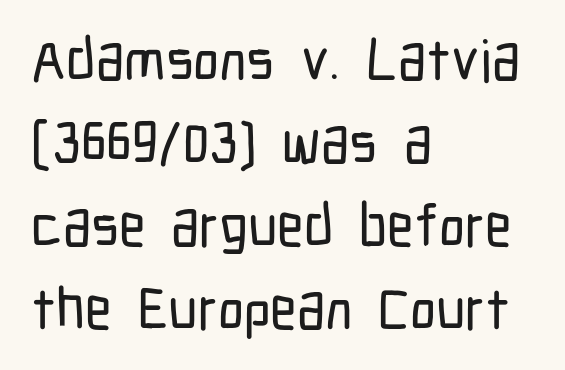
The block of text has a typical density, with ordinary space between rows. Character widths vary here, with narrow letters taking less room than wide ones. Where is the straight margin? On the left. The horizontal fit of the characters is conventional and even.
